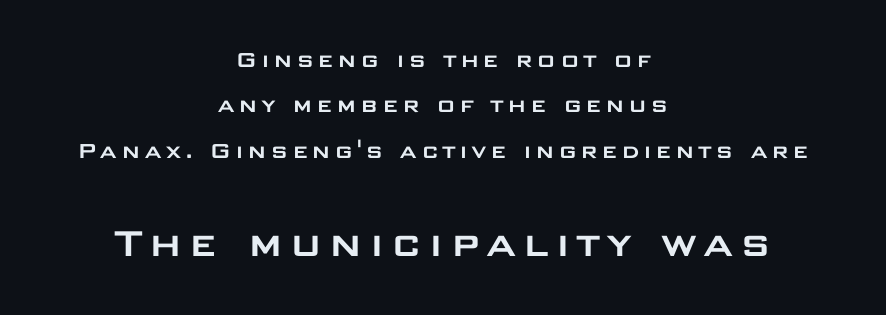
{"serif": "no", "italic": "no", "width": "wide", "stroke_contrast": "low", "x_height": "large", "monospaced": "no", "underline": "no", "align": "center", "line_spacing_ratio": 1.75, "larger_block": "second", "size_ratio": 1.77, "glyph_px": 46}
